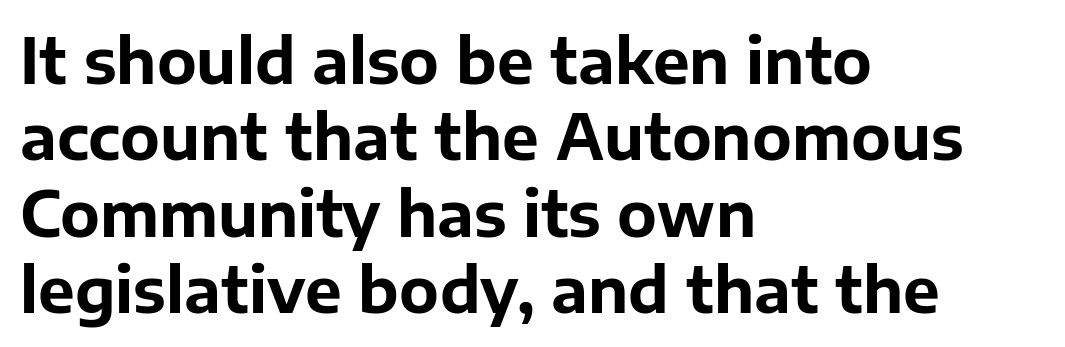
These lines are rendered in a variable-pitch font. Glance below the letters and you will spot only blank space. Is the block centered? No — it sits flush against the left margin. Summary of weight: heavy, a full bold.
